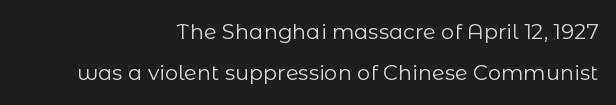
Q: Is the text bold? A: No.
Q: Is the text italic (slanted)? A: No, it is upright.
Q: Is the text underlined? A: No.
Q: How is the paragraph aligned? A: Right-aligned.
Q: Is the spacing between letters normal or unusually wide? A: Normal.
Q: Is the spacing between lines tight, normal or loose? A: Loose.
